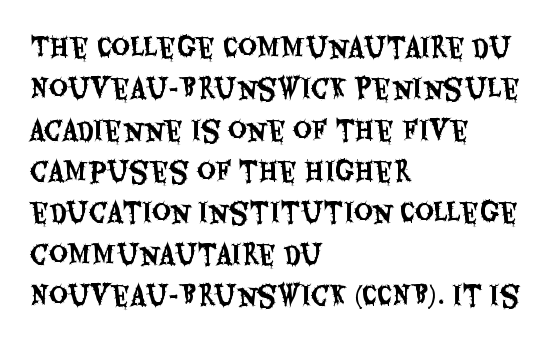
Honestly, there is no underline to notice here at all. Nothing unusual about the tracking: characters are spaced as the font intends. These lines stack with their left ends in a neat column. Posture: vertical. Normally led — the rows are evenly, conventionally spaced.
